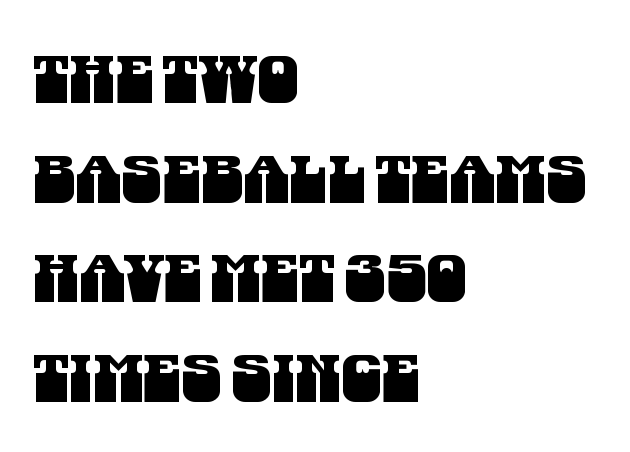
{"serif": "no", "width": "condensed", "stroke_contrast": "medium", "x_height": "large", "monospaced": "no", "underline": "no", "align": "left", "line_spacing": "normal", "line_spacing_ratio": 1.51, "letter_spacing": "normal", "letter_spacing_em": 0.0, "glyph_px": 66}
